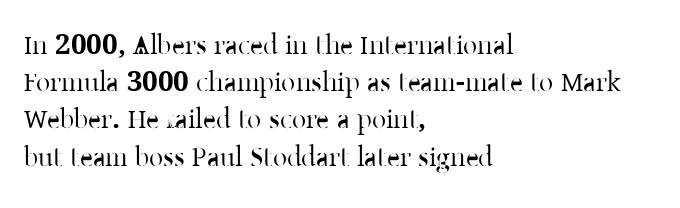
The paragraph shown leans on its left margin. Does the lettering tilt? It doesn't — this is upright. To sum up the face: it has serifs. Descenders are the only things crossing below the line. Honestly, the row spacing looks completely unremarkable.
